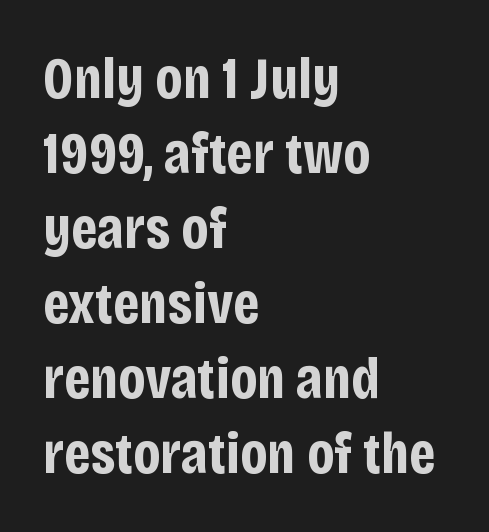
{"serif": "no", "italic": "no", "bold": "yes", "weight": "bold", "width": "condensed", "stroke_contrast": "low", "x_height": "large", "monospaced": "no", "underline": "no", "align": "left", "line_spacing": "normal", "line_spacing_ratio": 1.27, "letter_spacing": "normal", "letter_spacing_em": 0.0, "glyph_px": 59}
